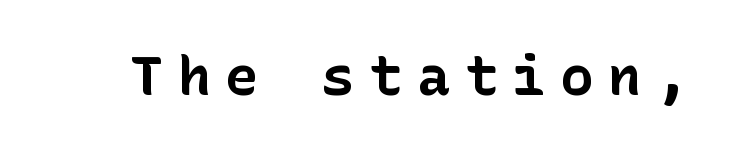
{"serif": "no", "italic": "no", "bold": "yes", "weight": "bold", "width": "normal", "stroke_contrast": "low", "x_height": "medium", "underline": "no", "letter_spacing": "wide", "letter_spacing_em": 0.27, "glyph_px": 55}
